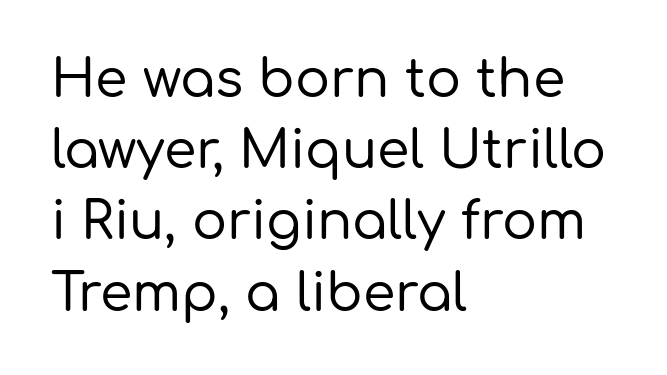
Q: Is the text italic (slanted)? A: No, it is upright.
Q: Is the typeface a serif or a sans-serif typeface? A: Sans-serif.
Q: Is the text underlined? A: No.
Q: How is the paragraph aligned? A: Left-aligned.
Q: Is the spacing between letters normal or unusually wide? A: Normal.
Q: Is the spacing between lines tight, normal or loose? A: Normal.
Q: Width (condensed, normal, or wide)? A: Normal.
Q: Stroke contrast? A: Low.
Q: x-height? A: Medium.
Q: Monospaced? A: No.
